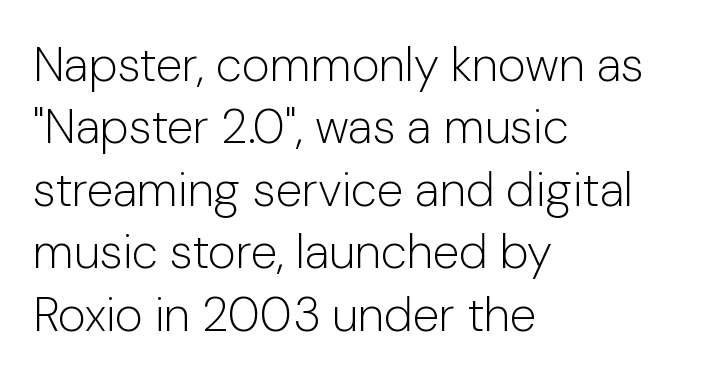
{"serif": "no", "italic": "no", "bold": "no", "weight": "light", "width": "normal", "stroke_contrast": "low", "x_height": "medium", "monospaced": "no", "underline": "no", "align": "left", "line_spacing": "normal", "line_spacing_ratio": 1.3, "letter_spacing": "normal", "letter_spacing_em": 0.0, "glyph_px": 48}
